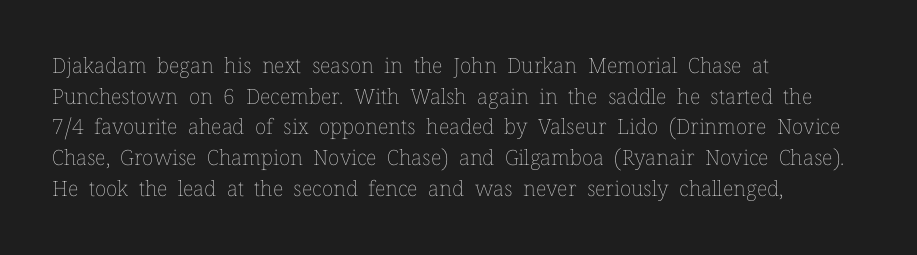
The image shows 21 px text type, upright; set left-aligned, normal line spacing (1.46x), normal letter spacing, not underlined.
